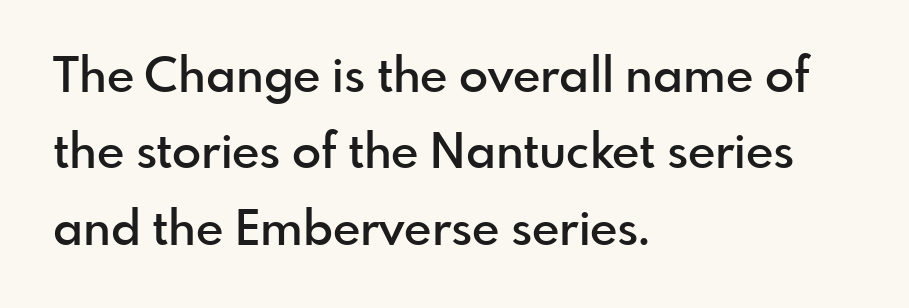
The image shows 48 px semibold sans-serif type, upright; set left-aligned, normal line spacing (1.59x), normal letter spacing, not underlined; a small x-height.
